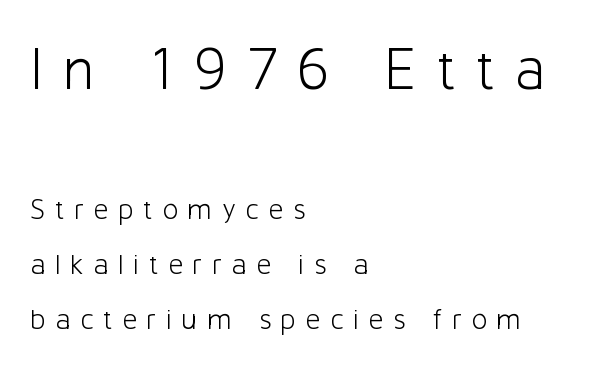
Horizontally, the lines are justified to the leading edge only. Varying glyph widths throughout — classic text-font behaviour. The rendering shrinks the type as you move from the upper chunk to the lower. No word sits above an underline. Do the letters lean? They stand straight.
